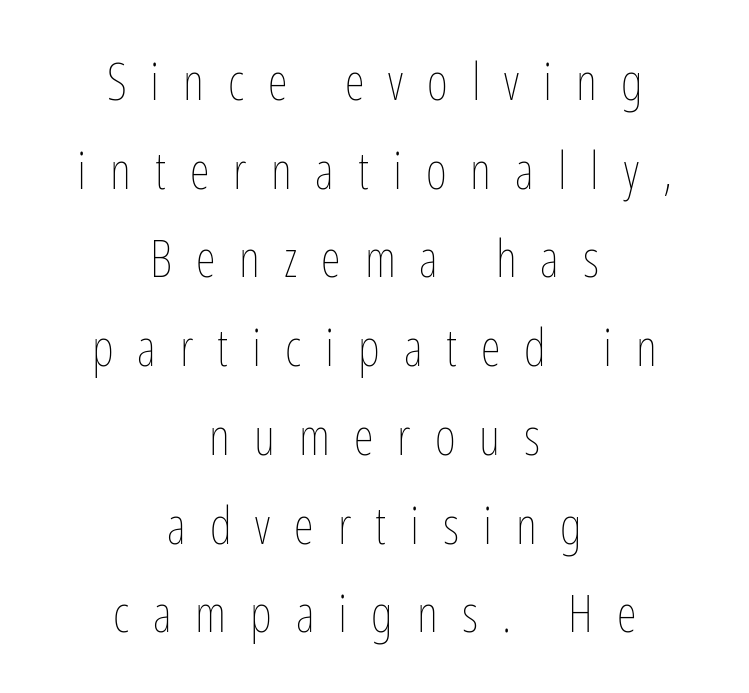
The image shows 51 px thin, condensed type, upright; set centered, line spacing 1.74x, unusually wide letter spacing (+0.47 em), not underlined; low stroke contrast and a medium x-height.
